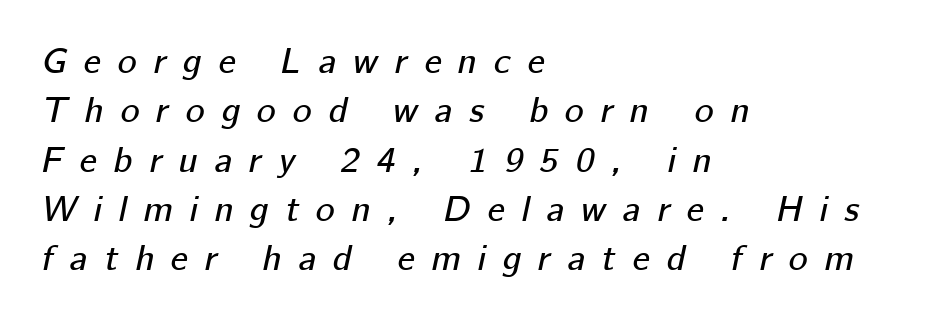
Q: Is the text italic (slanted)? A: Yes, it leans right by about 12 degrees.
Q: Is the text underlined? A: No.
Q: How is the paragraph aligned? A: Left-aligned.
Q: Is the spacing between letters normal or unusually wide? A: Unusually wide.
Q: Is the spacing between lines tight, normal or loose? A: Normal.
Q: Width (condensed, normal, or wide)? A: Normal.
Q: Stroke contrast? A: Low.
Q: x-height? A: Medium.
Q: Monospaced? A: No.
